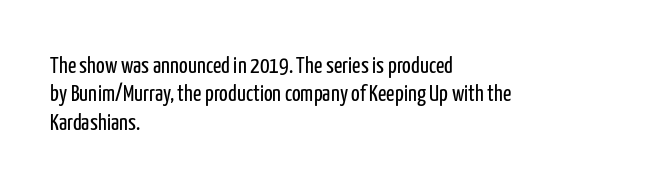
{"italic": "no", "bold": "no", "underline": "no", "align": "left", "line_spacing_ratio": 1.23, "letter_spacing": "normal", "letter_spacing_em": 0.0, "glyph_px": 23}
